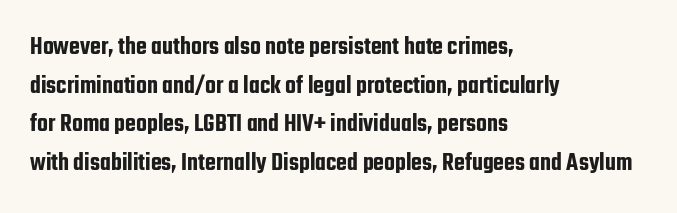
Q: Is the text italic (slanted)? A: No, it is upright.
Q: Is the text underlined? A: No.
Q: How is the paragraph aligned? A: Left-aligned.
Q: Is the spacing between letters normal or unusually wide? A: Normal.
Q: Is the spacing between lines tight, normal or loose? A: Normal.
